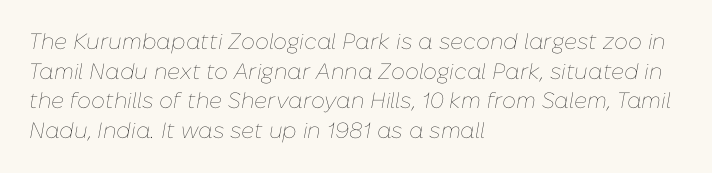
Q: Is the text bold? A: No.
Q: Is the text italic (slanted)? A: Yes, it leans right by about 10 degrees.
Q: Is the text underlined? A: No.
Q: How is the paragraph aligned? A: Left-aligned.
Q: Is the spacing between letters normal or unusually wide? A: Normal.
Q: Is the spacing between lines tight, normal or loose? A: Normal.
